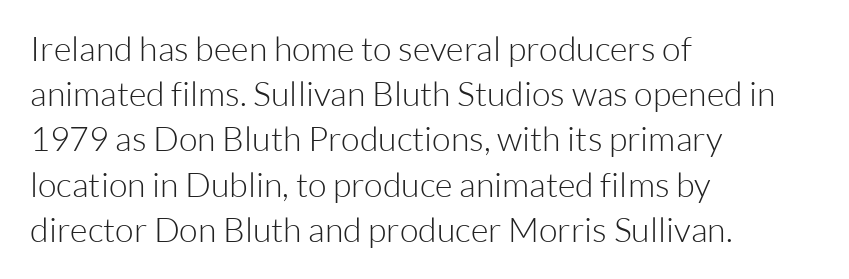
The image shows 34 px light sans-serif type, upright; set left-aligned, normal line spacing (1.33x), normal letter spacing, not underlined; low stroke contrast and a medium x-height.
